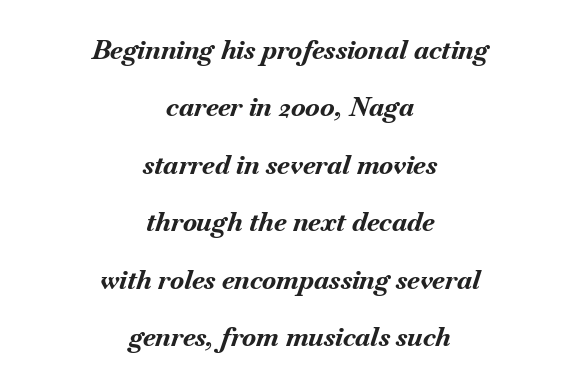
{"italic": "yes", "lean": "right", "slant_degrees": 18, "bold": "yes", "underline": "no", "align": "center", "line_spacing": "loose", "line_spacing_ratio": 2.21, "letter_spacing": "normal", "letter_spacing_em": 0.0, "glyph_px": 26}
